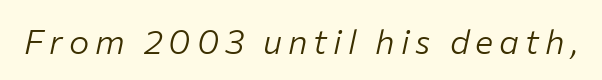
Q: Is the text bold? A: No.
Q: Is the text italic (slanted)? A: Yes, it leans right by about 12 degrees.
Q: Is the text underlined? A: No.
Q: Width (condensed, normal, or wide)? A: Normal.
Q: Stroke contrast? A: Low.
Q: x-height? A: Medium.
Q: Monospaced? A: No.
